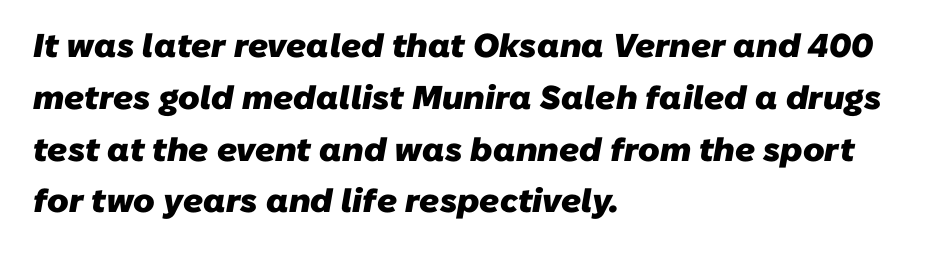
{"serif": "no", "bold": "yes", "weight": "heavy", "width": "normal", "stroke_contrast": "low", "x_height": "medium", "monospaced": "no", "underline": "no", "align": "left", "line_spacing": "normal", "line_spacing_ratio": 1.57, "letter_spacing": "normal", "letter_spacing_em": 0.0, "glyph_px": 33}
